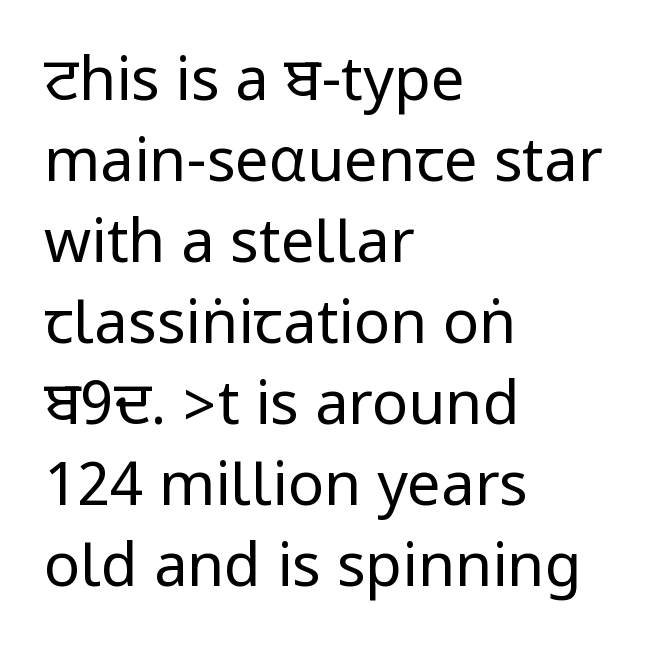
{"serif": "no", "italic": "no", "bold": "no", "weight": "regular", "width": "condensed", "stroke_contrast": "low", "underline": "no", "align": "left", "line_spacing": "normal", "line_spacing_ratio": 1.35, "letter_spacing": "normal", "letter_spacing_em": 0.0, "glyph_px": 60}
